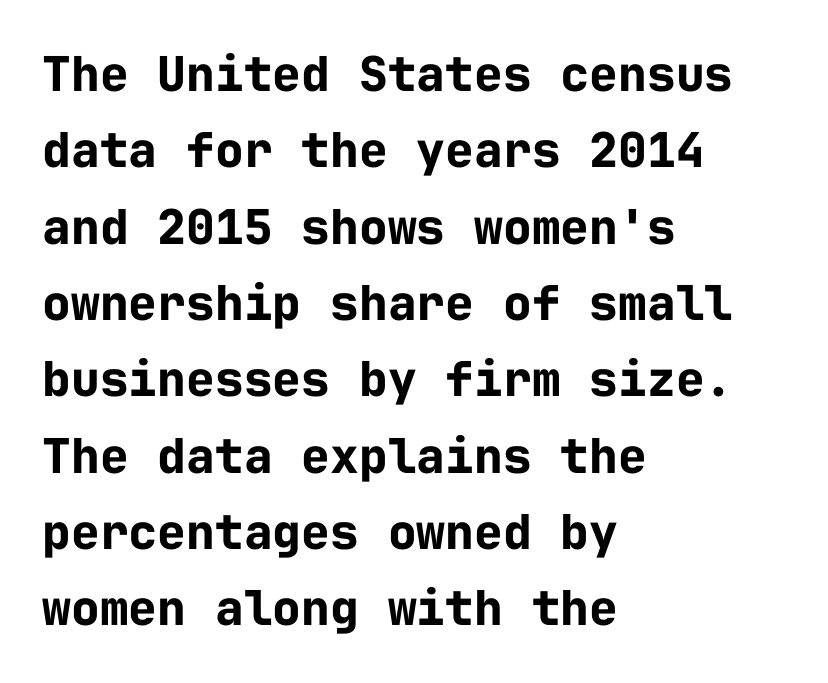
These lines are composed in type without serifs. This sample has the even, mechanical cadence of fixed-width lettering. Decoration check: the copy has no underline. These lines sit exactly where default settings would place them. The letters sit at their default tracking, neither squeezed nor spread.
